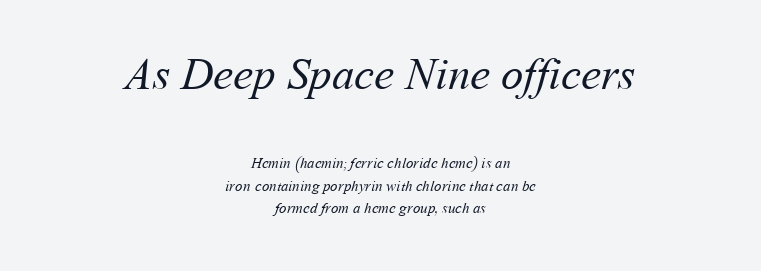
Q: Is the text bold? A: No.
Q: Is the text underlined? A: No.
Q: How is the paragraph aligned? A: Centered.
Q: Is the spacing between letters normal or unusually wide? A: Normal.
Q: Is the spacing between lines tight, normal or loose? A: Normal.
Q: Which block of text is set in a larger size, the first (top) or the second (bottom)? A: The first (top) one.
Q: Width (condensed, normal, or wide)? A: Normal.
Q: Stroke contrast? A: Medium.
Q: x-height? A: Medium.
Q: Monospaced? A: No.
